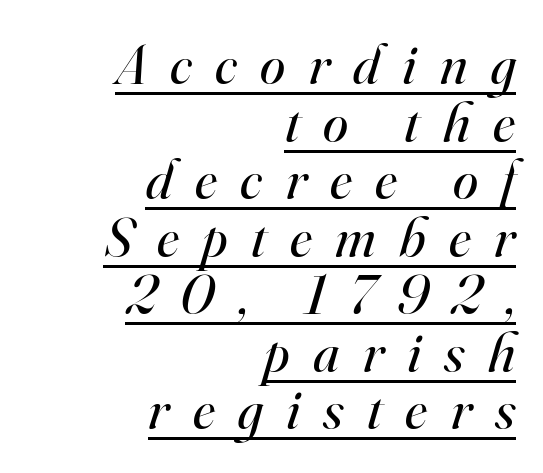
The letters advance in unequal steps, a hallmark of proportional type. Vertical spacing — tight. What stands out about the letter spacing? Its width — letters are far apart. Note: serifs present on the glyphs.
